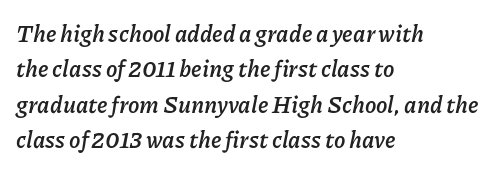
The image shows 23 px bold type, italic (leaning right); set left-aligned, normal line spacing (1.54x), normal letter spacing, not underlined.
